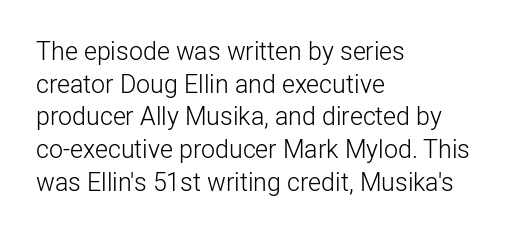
The image shows 25 px text type, upright; set left-aligned, normal line spacing (1.31x), normal letter spacing, not underlined.
